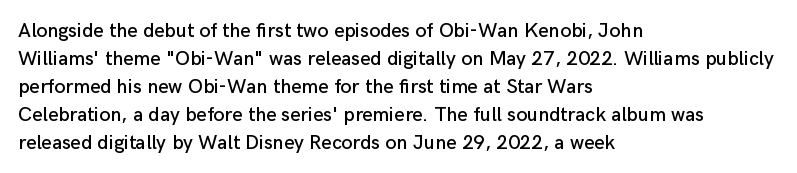
Q: Is the text italic (slanted)? A: No, it is upright.
Q: Is the text underlined? A: No.
Q: How is the paragraph aligned? A: Left-aligned.
Q: Is the spacing between letters normal or unusually wide? A: Normal.
Q: Is the spacing between lines tight, normal or loose? A: Normal.
